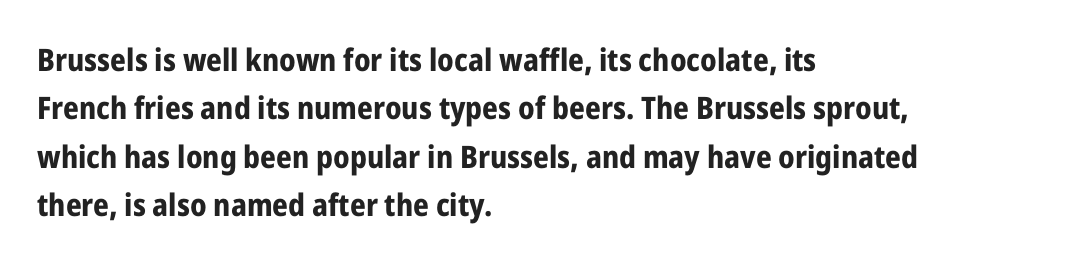
The image shows 31 px bold, condensed sans-serif type, upright; set left-aligned, normal line spacing (1.56x), normal letter spacing, not underlined; low stroke contrast and a medium x-height.
